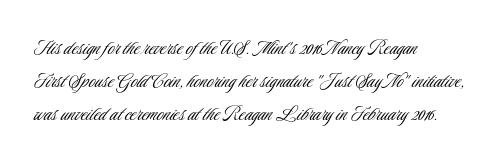
Does extra space separate the letters? No, they use regular spacing. The rendering anchors every line to the left-hand side. These lines sit exactly where default settings would place them. Ink coverage per letter is moderate at most. Bare-footed words on every line.
